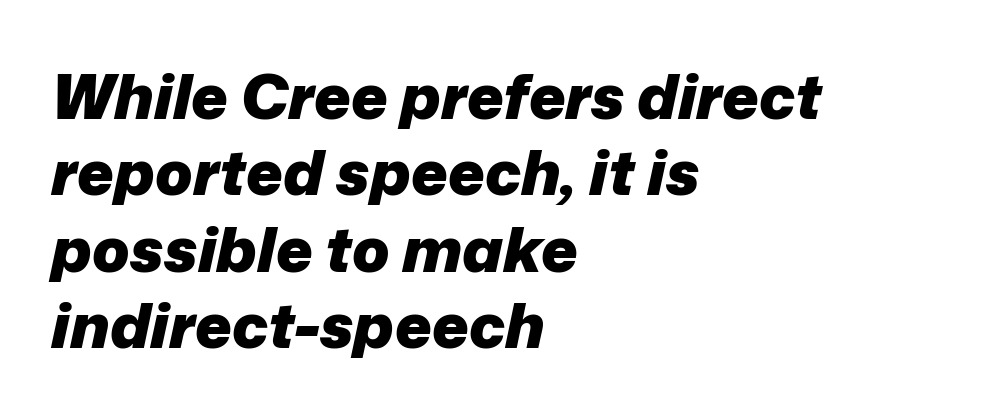
A student would call this left alignment; a typographer would say flush left, rag right. Unmarked baselines from the first word to the last. Every letter is thick-stroked: bold, no question. Between one letter and the next there's only the usual sliver of space. In terms of posture, this sample is oblique.
